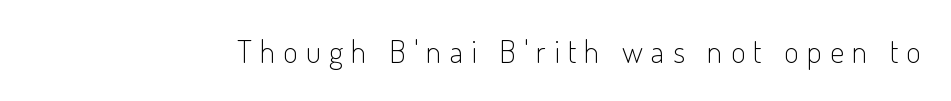
Any mark beneath the type? The region is blank. Here the designer chose a conventional face with non-uniform glyph widths. The tracking reads as deliberately expanded to a designer's eye. Caption: face not bold, strokes unweighted. These lines are composed in type without serifs.
